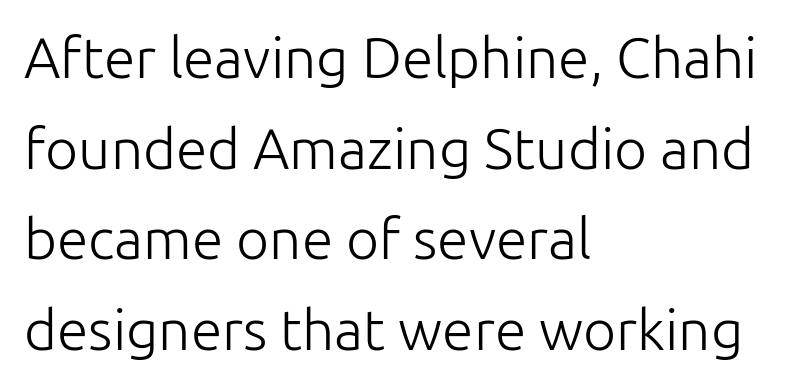
{"serif": "no", "italic": "no", "bold": "no", "weight": "light", "width": "normal", "stroke_contrast": "low", "x_height": "medium", "monospaced": "no", "underline": "no", "align": "left", "line_spacing": "normal", "line_spacing_ratio": 1.59, "letter_spacing": "normal", "letter_spacing_em": 0.0, "glyph_px": 57}
